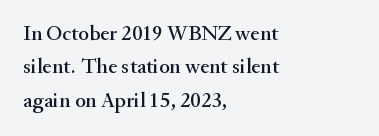
The image shows 22 px text type, upright; set left-aligned, normal line spacing (1.52x), normal letter spacing, not underlined.
